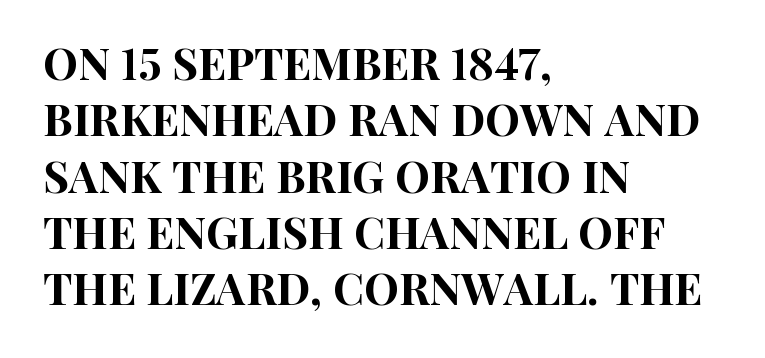
The axis of the letterforms is exactly vertical. The block of text has a typical density, with ordinary space between rows. Think of a printed novel: that variable character pitch is what you see here. A student would call this left alignment; a typographer would say flush left, rag right. This sample uses plain, unmodified letter spacing. The rendering shows plain stroke endings on the letterforms — a sans-serif design.
